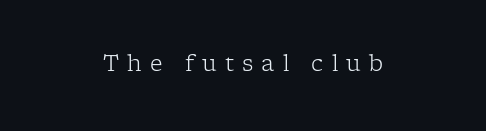
The image shows 22 px text type, upright; set centered, unusually wide letter spacing (+0.37 em), not underlined.
